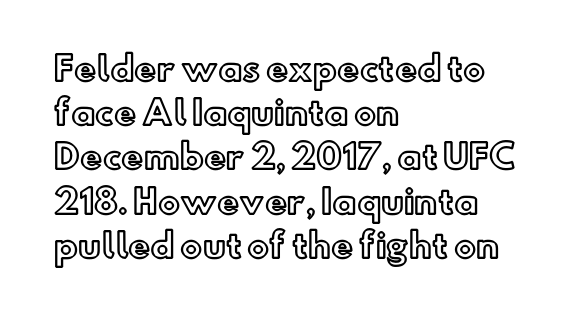
{"italic": "no", "width": "normal", "x_height": "small", "monospaced": "no", "underline": "no", "align": "left", "line_spacing": "normal", "line_spacing_ratio": 1.34, "letter_spacing": "normal", "letter_spacing_em": 0.0, "glyph_px": 33}
